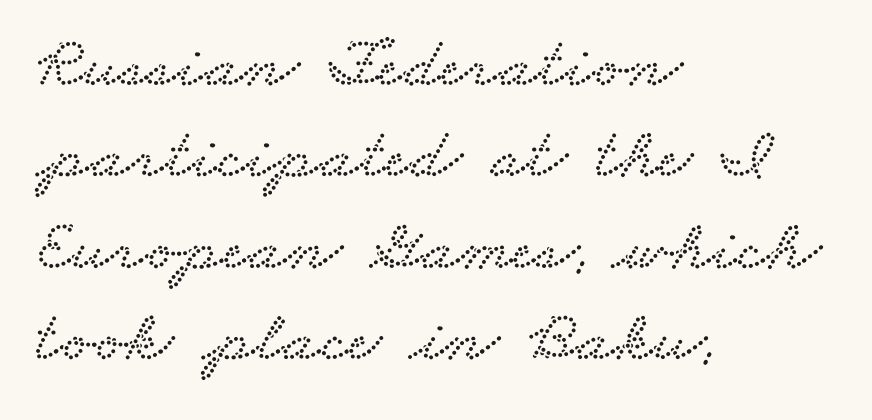
The characters display serif detailing at their extremities. No word sits above an underline. Character widths vary here, with narrow letters taking less room than wide ones. Baseline-to-baseline distance is the conventional proportion of letter height. The face used here is rendered with its standard letterfit.
